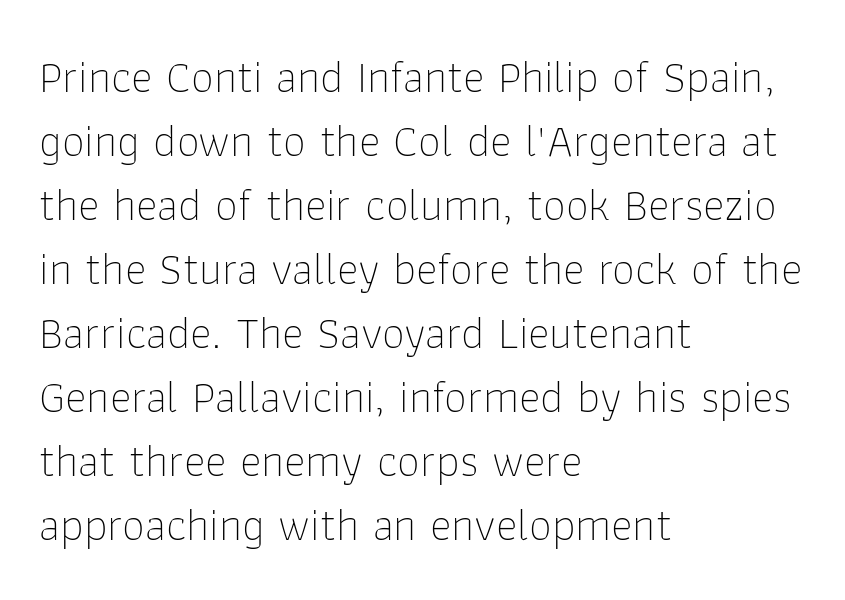
Q: Is the text bold? A: No.
Q: Is the text italic (slanted)? A: No, it is upright.
Q: Is the typeface a serif or a sans-serif typeface? A: Sans-serif.
Q: Is the text underlined? A: No.
Q: How is the paragraph aligned? A: Left-aligned.
Q: Is the spacing between letters normal or unusually wide? A: Normal.
Q: Is the spacing between lines tight, normal or loose? A: Normal.
Q: Width (condensed, normal, or wide)? A: Normal.
Q: Stroke contrast? A: Low.
Q: x-height? A: Medium.
Q: Monospaced? A: No.
